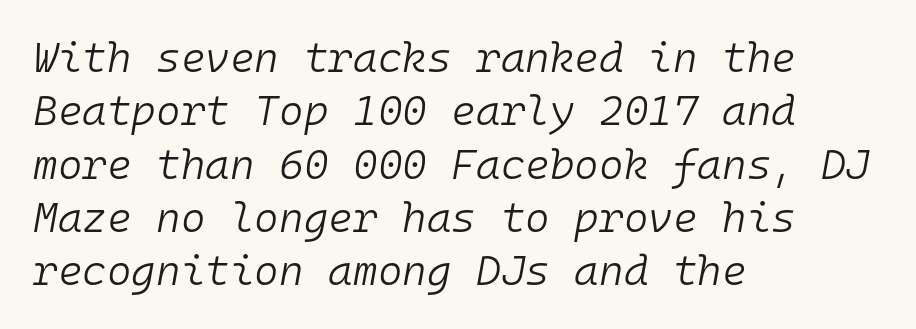
Q: Is the text bold? A: No.
Q: Is the text italic (slanted)? A: Yes, it leans right by about 10 degrees.
Q: Is the text underlined? A: No.
Q: How is the paragraph aligned? A: Left-aligned.
Q: Is the spacing between letters normal or unusually wide? A: Normal.
Q: Is the spacing between lines tight, normal or loose? A: Normal.
Q: Width (condensed, normal, or wide)? A: Normal.
Q: Stroke contrast? A: Low.
Q: x-height? A: Medium.
Q: Monospaced? A: Yes.
